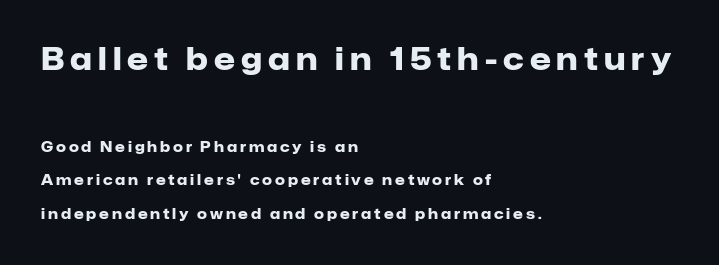
Q: Is the text bold? A: Yes.
Q: Is the text italic (slanted)? A: No, it is upright.
Q: Is the typeface a serif or a sans-serif typeface? A: Sans-serif.
Q: Is the text underlined? A: No.
Q: How is the paragraph aligned? A: Left-aligned.
Q: Is the spacing between letters normal or unusually wide? A: Unusually wide.
Q: Is the spacing between lines tight, normal or loose? A: Loose.
Q: Which block of text is set in a larger size, the first (top) or the second (bottom)? A: The first (top) one.
Q: Width (condensed, normal, or wide)? A: Normal.
Q: Stroke contrast? A: Low.
Q: x-height? A: Medium.
Q: Monospaced? A: No.
